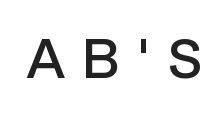
{"serif": "no", "italic": "no", "bold": "semi", "weight": "semibold", "width": "normal", "stroke_contrast": "low", "x_height": "medium", "monospaced": "no", "underline": "no", "letter_spacing": "wide", "letter_spacing_em": 0.31, "glyph_px": 53}
